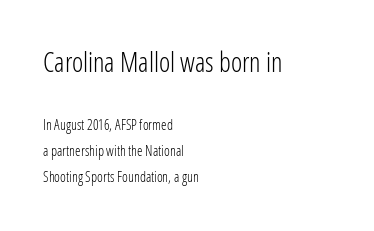
Q: Is the text bold? A: No.
Q: Is the text italic (slanted)? A: No, it is upright.
Q: Is the text underlined? A: No.
Q: How is the paragraph aligned? A: Left-aligned.
Q: Is the spacing between letters normal or unusually wide? A: Normal.
Q: Which block of text is set in a larger size, the first (top) or the second (bottom)? A: The first (top) one.
